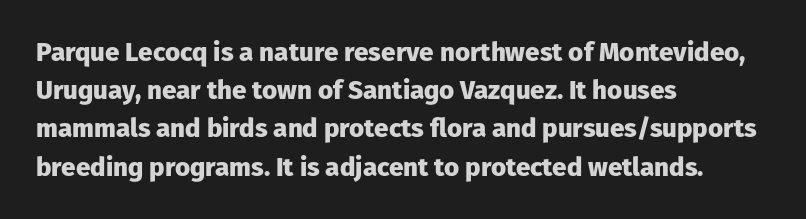
{"italic": "no", "bold": "yes", "underline": "no", "align": "left", "line_spacing": "normal", "line_spacing_ratio": 1.47, "letter_spacing": "normal", "letter_spacing_em": 0.0, "glyph_px": 26}
